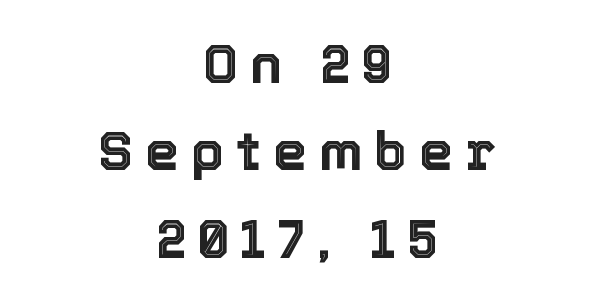
{"italic": "no", "width": "normal", "x_height": "medium", "monospaced": "no", "underline": "no", "align": "center", "line_spacing": "normal", "line_spacing_ratio": 1.62, "letter_spacing": "wide", "letter_spacing_em": 0.22, "glyph_px": 54}
